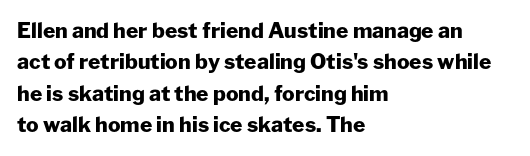
{"italic": "no", "bold": "yes", "underline": "no", "align": "left", "line_spacing": "normal", "line_spacing_ratio": 1.5, "letter_spacing": "normal", "letter_spacing_em": 0.0, "glyph_px": 21}
